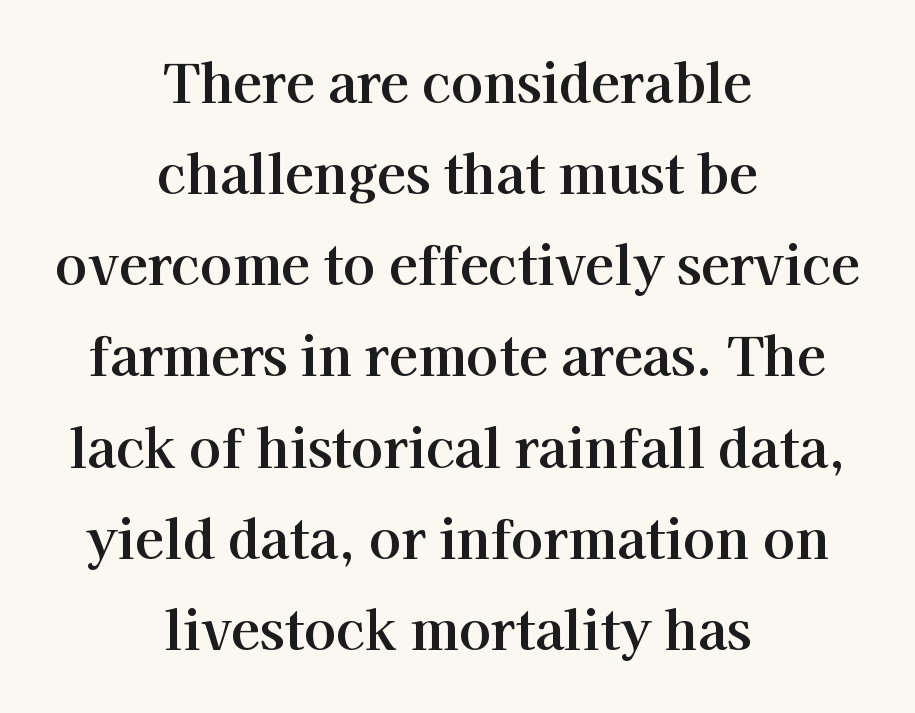
{"serif": "yes", "italic": "no", "width": "normal", "stroke_contrast": "high", "x_height": "medium", "monospaced": "no", "underline": "no", "align": "center", "line_spacing_ratio": 1.72, "letter_spacing": "normal", "letter_spacing_em": 0.0, "glyph_px": 53}
